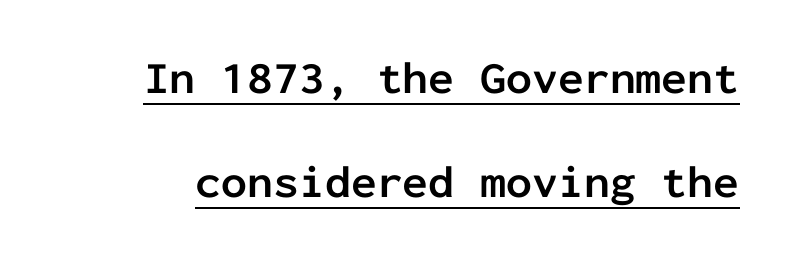
{"serif": "no", "italic": "no", "bold": "yes", "weight": "semibold", "width": "normal", "stroke_contrast": "low", "x_height": "medium", "monospaced": "yes", "underline": "yes", "line_spacing": "loose", "line_spacing_ratio": 2.26, "letter_spacing": "normal", "letter_spacing_em": 0.0, "glyph_px": 46}
